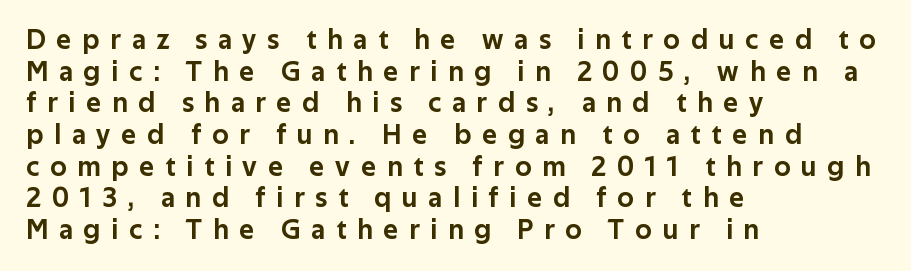
Q: Is the text italic (slanted)? A: No, it is upright.
Q: Is the typeface a serif or a sans-serif typeface? A: Sans-serif.
Q: Is the text underlined? A: No.
Q: How is the paragraph aligned? A: Left-aligned.
Q: Is the spacing between letters normal or unusually wide? A: Unusually wide.
Q: Is the spacing between lines tight, normal or loose? A: Tight.
Q: Width (condensed, normal, or wide)? A: Normal.
Q: Stroke contrast? A: Low.
Q: x-height? A: Medium.
Q: Monospaced? A: No.
